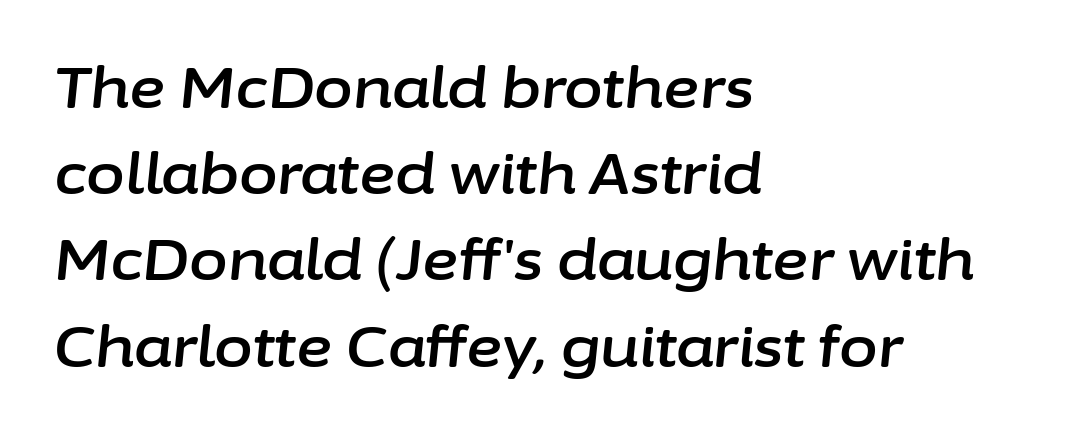
Q: Is the text italic (slanted)? A: Yes, it leans right by about 6 degrees.
Q: Is the text underlined? A: No.
Q: How is the paragraph aligned? A: Left-aligned.
Q: Is the spacing between letters normal or unusually wide? A: Normal.
Q: Is the spacing between lines tight, normal or loose? A: Normal.
Q: Width (condensed, normal, or wide)? A: Normal.
Q: Stroke contrast? A: Low.
Q: x-height? A: Medium.
Q: Monospaced? A: No.
